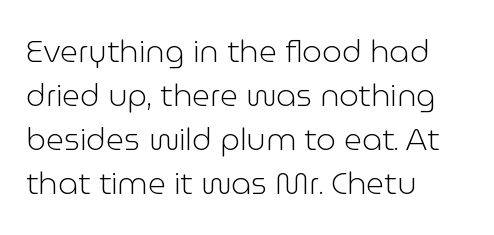
Are there feet on the stems? There aren't — it's a sans. Casual observation: everything's shoved over to the left. The typeface has the unassuming heft of standard copy or less. The rendering keeps characters at their native spacing. Does the lettering tilt? It doesn't — this is upright.
